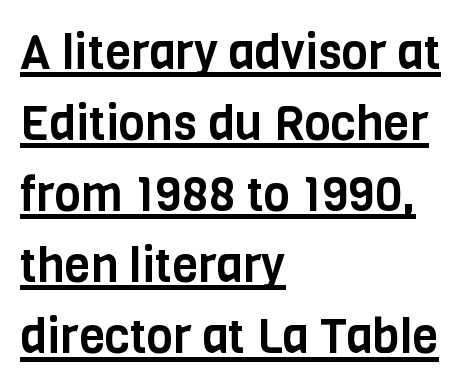
Rendered with straight, roman letterforms. No extra tracking has been applied to these lines. You can tell from the bare stems that sans-serif type was used. A classic flush-left, rag-right setting is used for this passage. Each letter keeps its own natural width here, so spacing adapts to shape.
